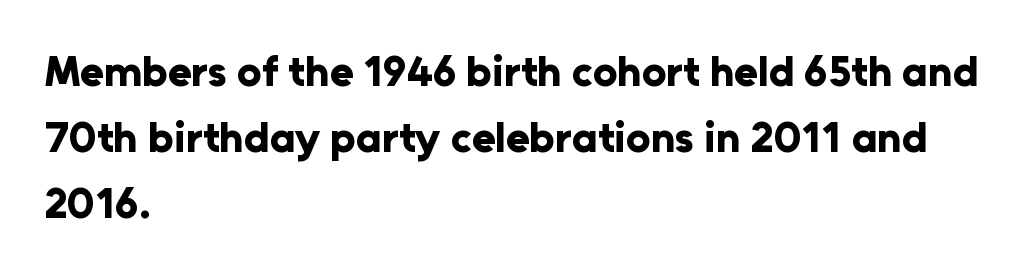
This sample uses plain, unmodified letter spacing. Short and long lines alike share a common starting point at left. Is the type bold? Yes — the strokes are clearly thick and heavy. If you measured baseline to baseline, you'd find a middling distance. Every character sits straight up, as roman type does. The words here are not underlined.
